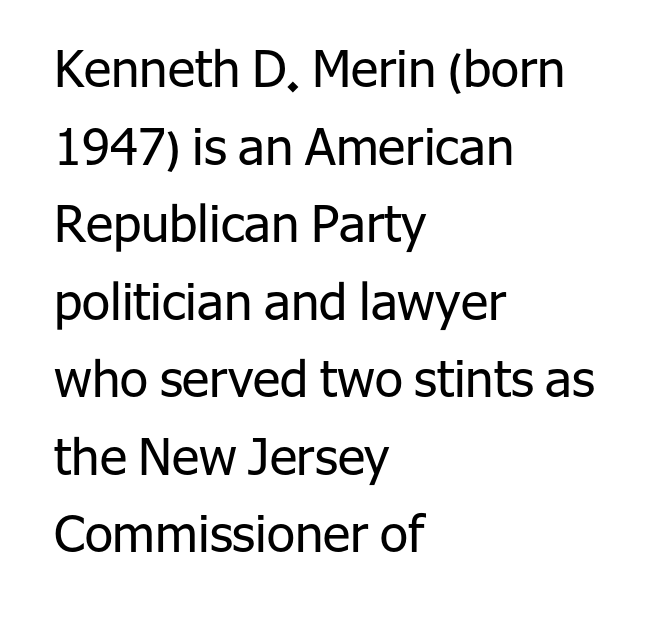
The image shows 51 px regular-weight sans-serif type, upright; set left-aligned, normal line spacing (1.52x), normal letter spacing, not underlined; low stroke contrast and a medium x-height.
